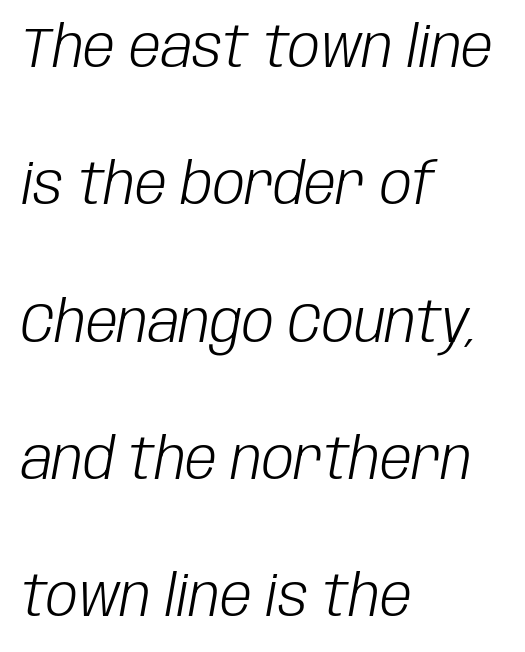
{"italic": "yes", "lean": "right", "slant_degrees": 10, "bold": "no", "weight": "light", "width": "condensed", "stroke_contrast": "low", "x_height": "large", "monospaced": "no", "underline": "no", "align": "left", "line_spacing": "loose", "line_spacing_ratio": 2.41, "letter_spacing": "normal", "letter_spacing_em": 0.0, "glyph_px": 57}
